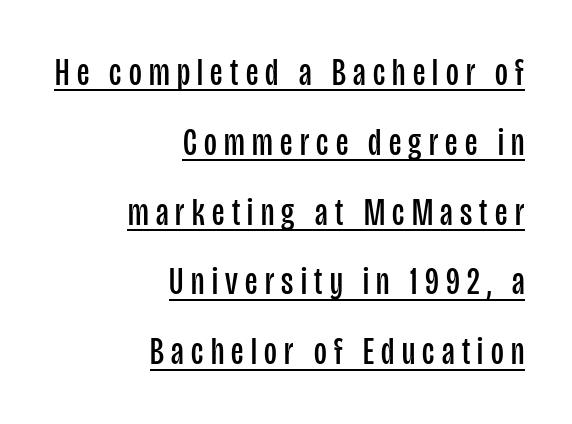
Q: Is the text bold? A: No.
Q: Is the text italic (slanted)? A: No, it is upright.
Q: Is the typeface a serif or a sans-serif typeface? A: Sans-serif.
Q: Is the text underlined? A: Yes.
Q: How is the paragraph aligned? A: Right-aligned.
Q: Width (condensed, normal, or wide)? A: Condensed.
Q: Stroke contrast? A: Low.
Q: x-height? A: Large.
Q: Monospaced? A: No.
